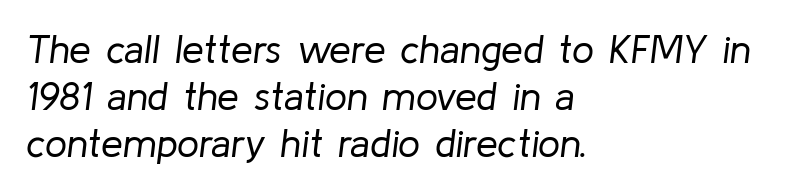
The face used here is proportionally spaced, like ordinary book or web type. The lines in this sample share a left origin and differ only in where they stop. Think standard paragraph weight, or any step lighter than that. Plain, unruled lines of type. Does extra space separate the letters? No, they use regular spacing.
